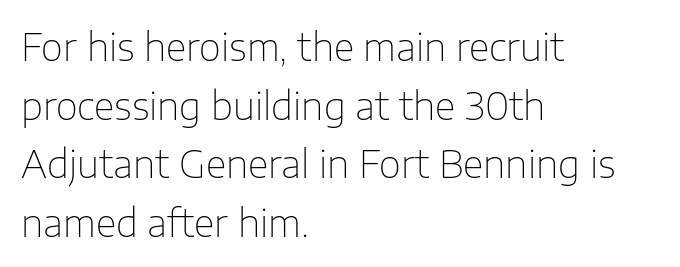
Q: Is the text bold? A: No.
Q: Is the text italic (slanted)? A: No, it is upright.
Q: Is the typeface a serif or a sans-serif typeface? A: Sans-serif.
Q: Is the text underlined? A: No.
Q: How is the paragraph aligned? A: Left-aligned.
Q: Is the spacing between letters normal or unusually wide? A: Normal.
Q: Is the spacing between lines tight, normal or loose? A: Normal.
Q: Width (condensed, normal, or wide)? A: Normal.
Q: Stroke contrast? A: Low.
Q: x-height? A: Medium.
Q: Monospaced? A: No.
